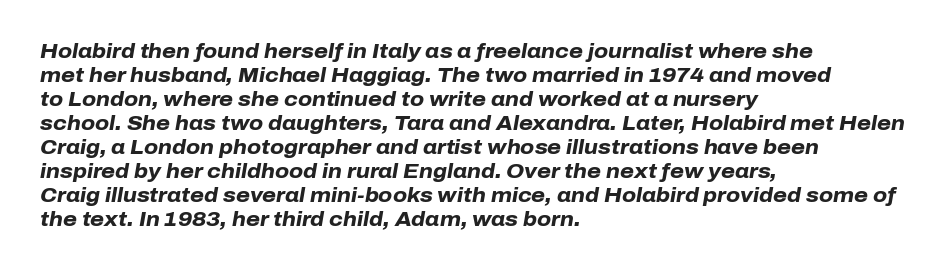
Q: Is the text bold? A: Yes.
Q: Is the text italic (slanted)? A: Yes, it leans right by about 10 degrees.
Q: Is the text underlined? A: No.
Q: How is the paragraph aligned? A: Left-aligned.
Q: Is the spacing between letters normal or unusually wide? A: Normal.
